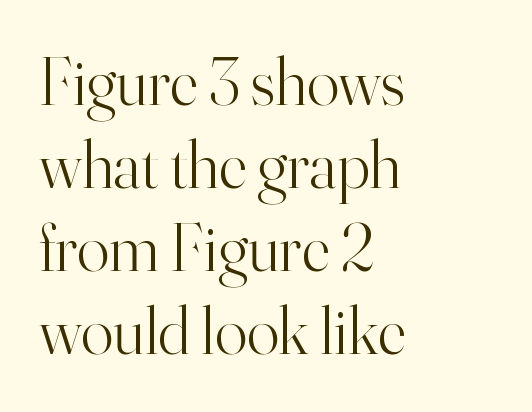
{"serif": "yes", "italic": "no", "bold": "no", "weight": "light", "width": "normal", "stroke_contrast": "high", "x_height": "small", "monospaced": "no", "underline": "no", "align": "left", "line_spacing_ratio": 1.24, "letter_spacing": "normal", "letter_spacing_em": 0.0, "glyph_px": 67}
